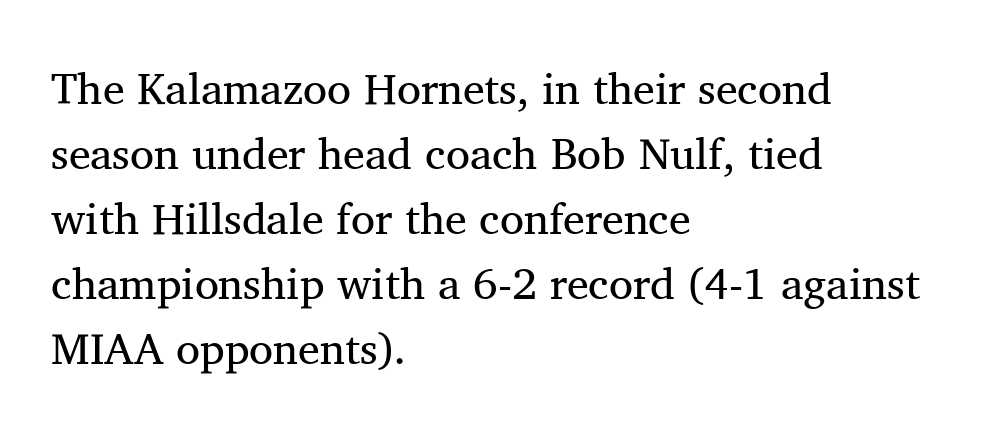
Q: Is the text bold? A: No.
Q: Is the text italic (slanted)? A: No, it is upright.
Q: Is the typeface a serif or a sans-serif typeface? A: Serif.
Q: Is the text underlined? A: No.
Q: How is the paragraph aligned? A: Left-aligned.
Q: Is the spacing between letters normal or unusually wide? A: Normal.
Q: Is the spacing between lines tight, normal or loose? A: Normal.
Q: Width (condensed, normal, or wide)? A: Normal.
Q: Stroke contrast? A: Medium.
Q: x-height? A: Medium.
Q: Monospaced? A: No.
